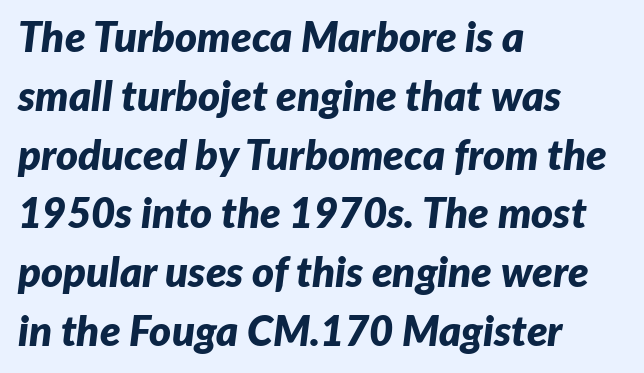
{"italic": "yes", "lean": "right", "slant_degrees": 7, "bold": "yes", "weight": "bold", "width": "normal", "stroke_contrast": "low", "x_height": "medium", "monospaced": "no", "underline": "no", "align": "left", "line_spacing": "normal", "line_spacing_ratio": 1.4, "letter_spacing": "normal", "letter_spacing_em": 0.0, "glyph_px": 42}
